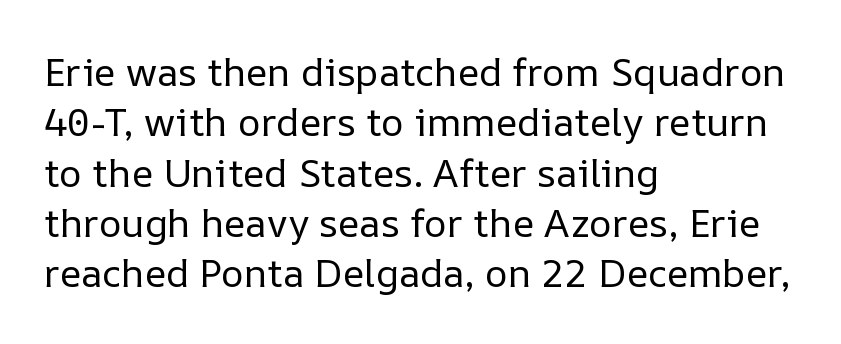
Q: Is the text bold? A: No.
Q: Is the text italic (slanted)? A: No, it is upright.
Q: Is the text underlined? A: No.
Q: How is the paragraph aligned? A: Left-aligned.
Q: Is the spacing between letters normal or unusually wide? A: Normal.
Q: Is the spacing between lines tight, normal or loose? A: Normal.
Q: Width (condensed, normal, or wide)? A: Normal.
Q: Stroke contrast? A: Low.
Q: x-height? A: Medium.
Q: Monospaced? A: No.
